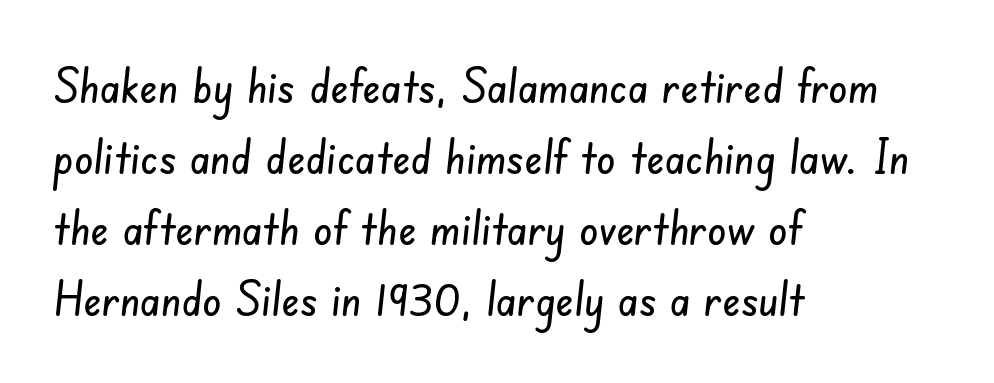
Q: Is the typeface a serif or a sans-serif typeface? A: Sans-serif.
Q: Is the text underlined? A: No.
Q: How is the paragraph aligned? A: Left-aligned.
Q: Is the spacing between letters normal or unusually wide? A: Normal.
Q: Is the spacing between lines tight, normal or loose? A: Normal.
Q: Width (condensed, normal, or wide)? A: Condensed.
Q: Stroke contrast? A: Low.
Q: x-height? A: Small.
Q: Monospaced? A: No.
